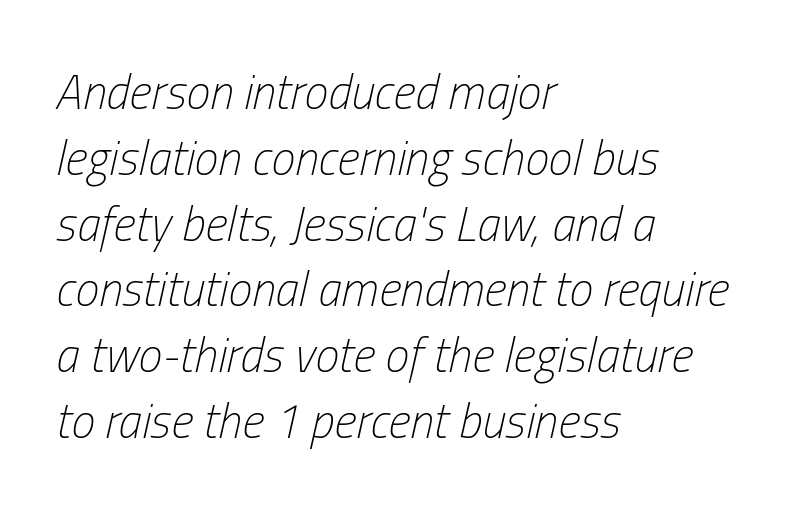
Line beginnings align vertically; line endings do not. Observe the lean: these are italic letterforms. Stems and bowls with no extra thickness — not bold. Looks like regular typesetting: each glyph gets only the width it needs. Line spacing here is normal. Nobody touched the tracking dial on this one.
